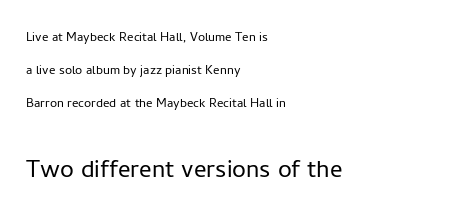
Anything drawn beneath the words? Only blank space. Character size in the trailing block exceeds that of the leading block. Caption: face not bold, strokes unweighted. Grotesque or geometric, the face here clearly has no serifs. Leading: increased. Think of a printed novel: that variable character pitch is what you see here.
